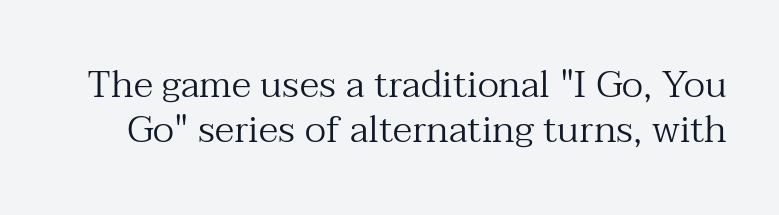
{"serif": "yes", "italic": "no", "bold": "no", "weight": "regular", "width": "normal", "stroke_contrast": "medium", "x_height": "medium", "monospaced": "no", "underline": "no", "line_spacing_ratio": 1.18, "letter_spacing": "normal", "letter_spacing_em": 0.0, "glyph_px": 38}
